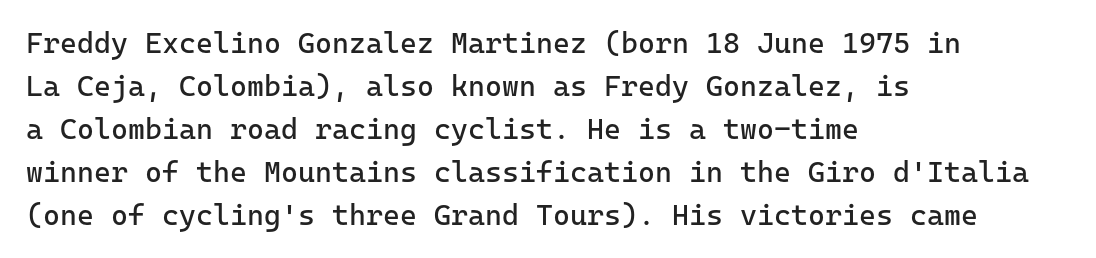
The image shows 29 px regular-weight sans-serif type, upright, monospaced; set left-aligned, normal line spacing (1.48x), normal letter spacing, not underlined; low stroke contrast and a medium x-height.
